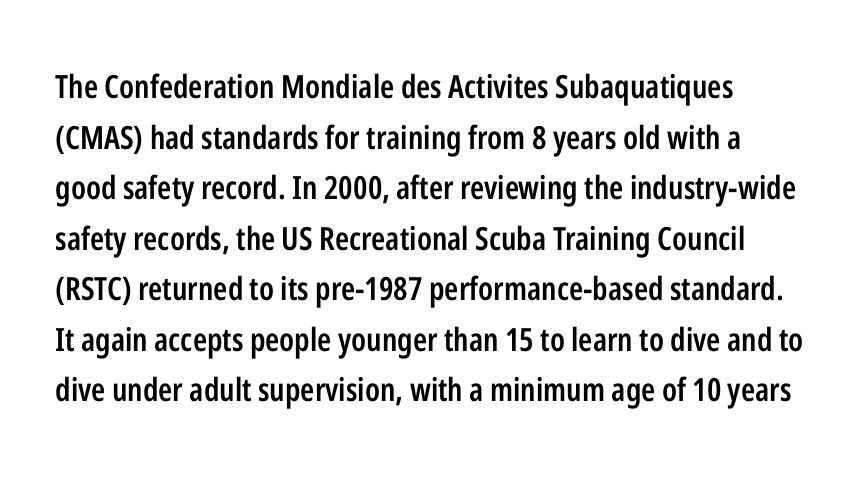
Q: Is the text bold? A: Semi-bold.
Q: Is the text italic (slanted)? A: No, it is upright.
Q: Is the typeface a serif or a sans-serif typeface? A: Sans-serif.
Q: Is the text underlined? A: No.
Q: Is the spacing between letters normal or unusually wide? A: Normal.
Q: Is the spacing between lines tight, normal or loose? A: Normal.
Q: Width (condensed, normal, or wide)? A: Condensed.
Q: Stroke contrast? A: Low.
Q: x-height? A: Medium.
Q: Monospaced? A: No.
